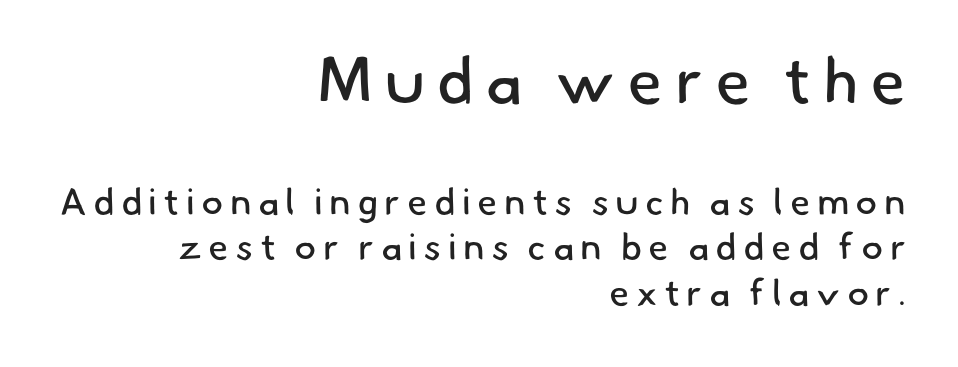
The more generous point size was reserved for the upper chunk. The letterforms sit at book weight or below. Words float on clear page, feet unadorned. These lines are set flush right with a ragged left edge. Letterform terminals end flat and unadorned throughout the passage. The passage shown is typed in a proportional face where columns would drift.
